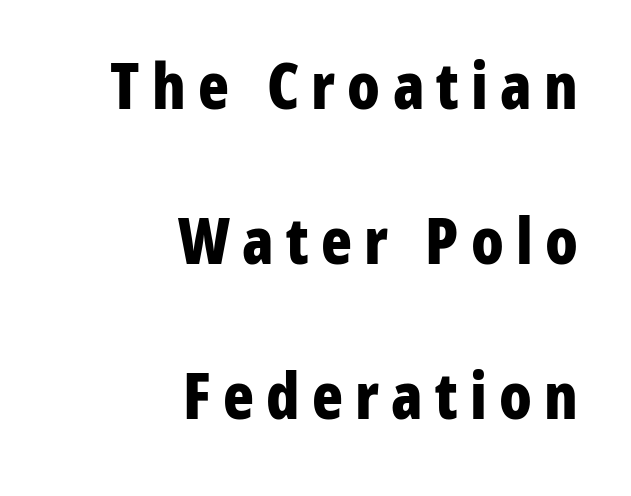
Think of a printed novel: that variable character pitch is what you see here. Characters remain perfectly vertical along every line. Alignment: flush right. Compared with an ordinary text face, these strokes are far heavier — a full bold. Only glyphs here, with clear space below each row.
